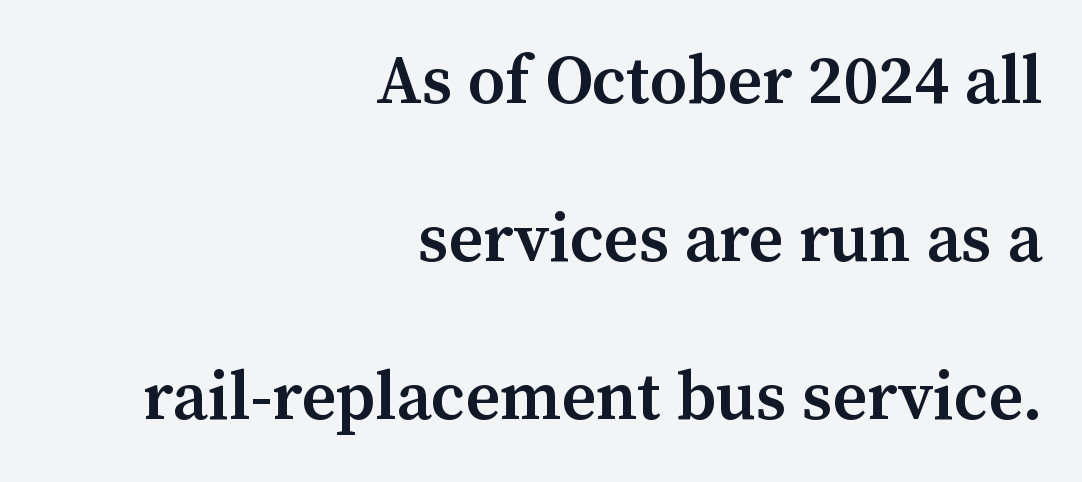
{"serif": "yes", "italic": "no", "bold": "semi", "weight": "semibold", "width": "normal", "stroke_contrast": "medium", "x_height": "medium", "monospaced": "no", "underline": "no", "align": "right", "line_spacing": "loose", "line_spacing_ratio": 2.32, "letter_spacing": "normal", "letter_spacing_em": 0.0, "glyph_px": 68}
